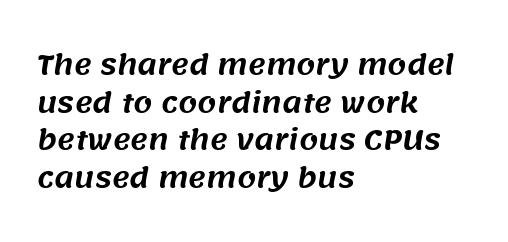
{"underline": "no", "align": "left", "line_spacing": "normal", "line_spacing_ratio": 1.39, "letter_spacing": "normal", "letter_spacing_em": 0.0, "glyph_px": 27}
